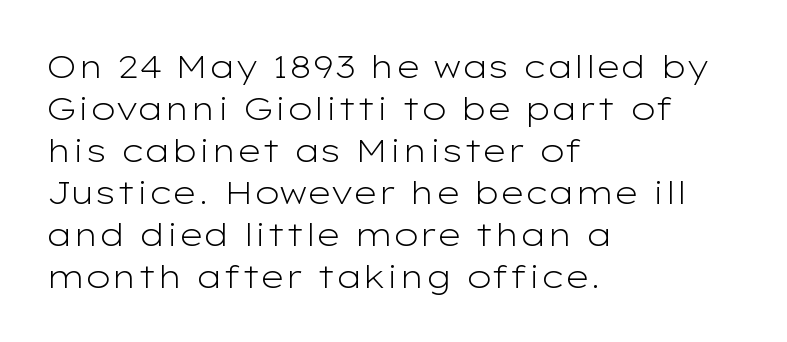
{"serif": "no", "italic": "no", "bold": "no", "weight": "light", "width": "wide", "stroke_contrast": "low", "x_height": "medium", "monospaced": "no", "underline": "no", "align": "left", "line_spacing": "normal", "line_spacing_ratio": 1.31, "letter_spacing": "normal", "letter_spacing_em": 0.0, "glyph_px": 32}
